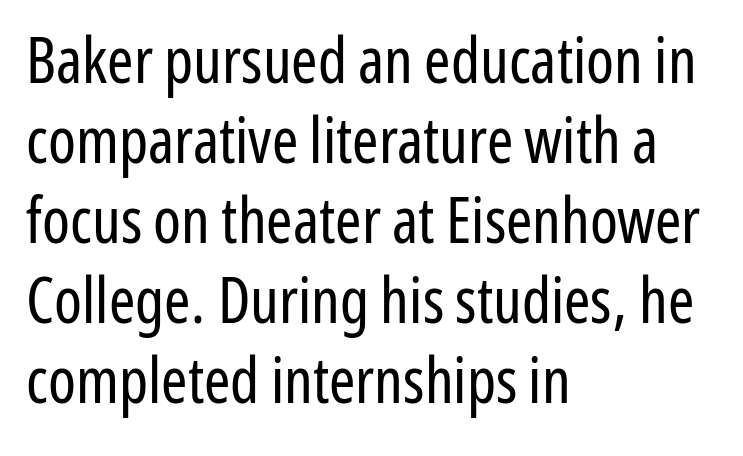
Inter-character spacing is left at the font's built-in metrics. The paragraph has a hard left edge and a soft right edge. A typesetter would call this proportional, since set widths differ per character. Regarding serifs, this sample does without them. Style check: upright.
